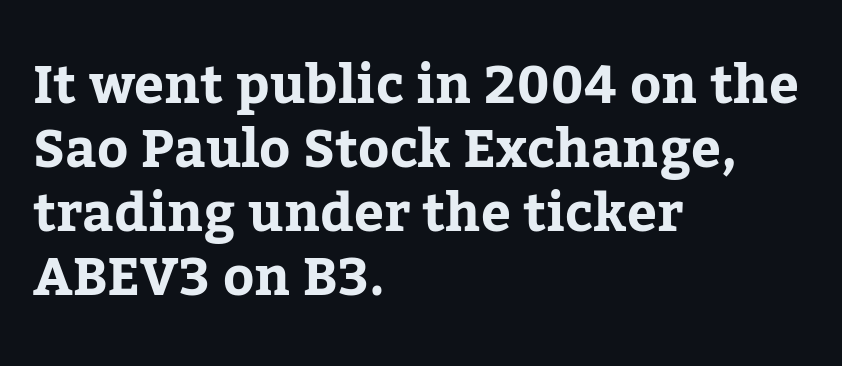
A typesetter would call this proportional, since set widths differ per character. Typographically, this falls in the serif category. Beneath every word, the page is bare. Quick note: not italic, upright. Alignment: flush left. This rendering leaves character spacing at its baseline value.
